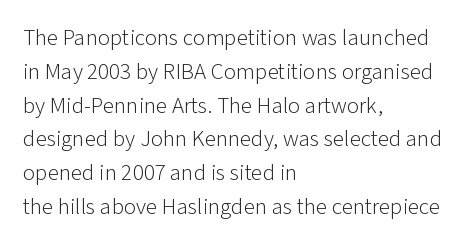
Just letters on the line, the space beneath them empty. Evenly set lines give the paragraph a standard silhouette. Heft: none added — not bold. Notice how the passage keeps a crisp vertical edge on the left only. No extra tracking has been applied to these lines. A roman cut, with each character standing at attention.
